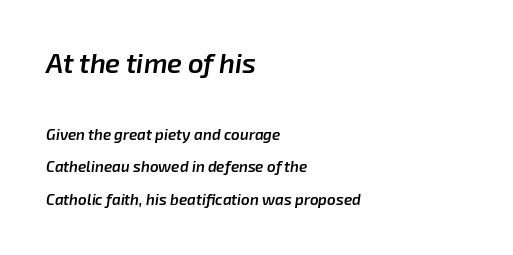
Q: Is the text bold? A: Semi-bold.
Q: Is the text italic (slanted)? A: Yes, it leans right by about 8 degrees.
Q: Is the text underlined? A: No.
Q: How is the paragraph aligned? A: Left-aligned.
Q: Is the spacing between letters normal or unusually wide? A: Normal.
Q: Is the spacing between lines tight, normal or loose? A: Loose.
Q: Which block of text is set in a larger size, the first (top) or the second (bottom)? A: The first (top) one.
